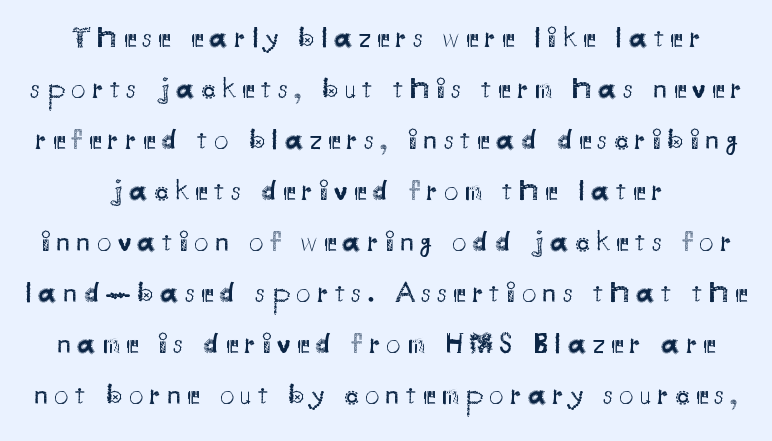
Q: Is the text bold? A: No.
Q: Is the text italic (slanted)? A: No, it is upright.
Q: Is the typeface a serif or a sans-serif typeface? A: Sans-serif.
Q: Is the text underlined? A: No.
Q: Is the spacing between letters normal or unusually wide? A: Unusually wide.
Q: Width (condensed, normal, or wide)? A: Normal.
Q: Stroke contrast? A: Medium.
Q: x-height? A: Small.
Q: Monospaced? A: No.
